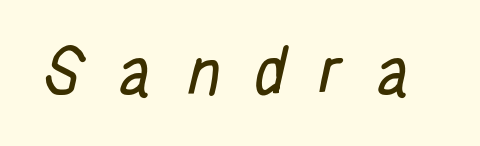
Type style note: lacks serifs. Decoration check: the copy has no underline. Varying glyph widths throughout — classic text-font behaviour. The gaps between neighbouring characters are conspicuously large.
